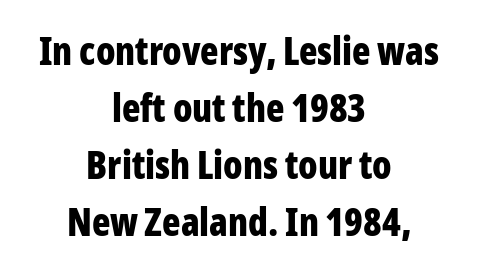
The passage shown is typeset with a sans-serif family. The axis of the letterforms is exactly vertical. The setting favours the middle, as headings and verse often do. The passage shown is not underscored anywhere. Here the designer chose a conventional face with non-uniform glyph widths.
